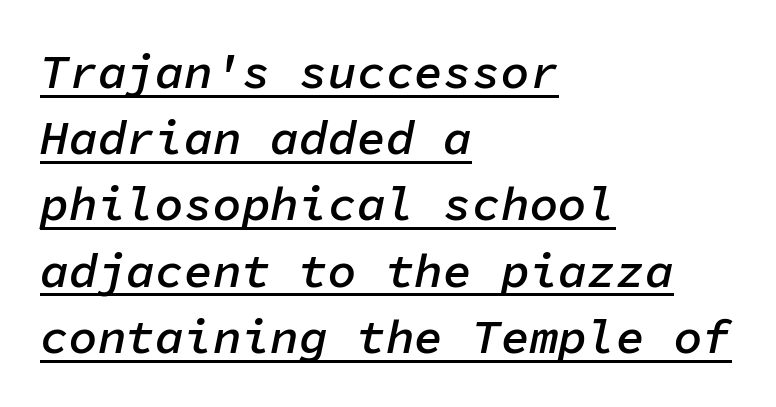
The image shows 48 px semibold type, italic (leaning right), monospaced; set left-aligned, normal line spacing (1.38x), normal letter spacing, underlined; low stroke contrast and a medium x-height.
